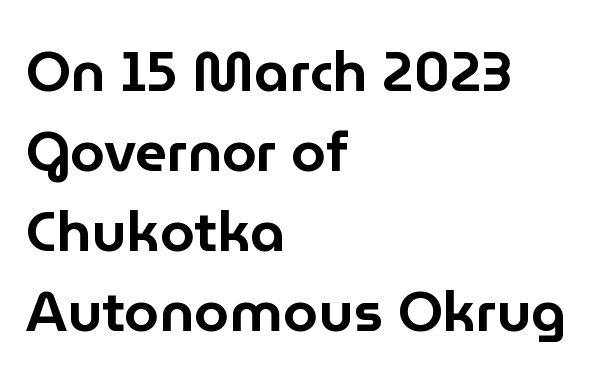
The image shows 56 px sans-serif type, upright; set left-aligned, normal line spacing (1.43x), normal letter spacing, not underlined; low stroke contrast and a medium x-height.
